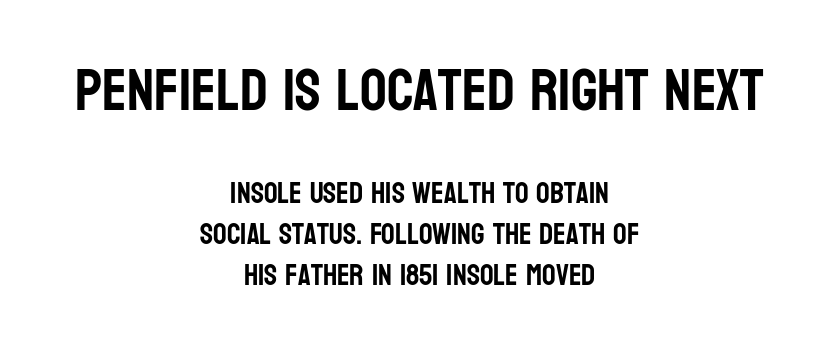
Posture: vertical. No extra tracking has been applied to these lines. Here the first block reads like a headline and the second like body copy. The letters advance in unequal steps, a hallmark of proportional type. The setting favours the middle, as headings and verse often do.
